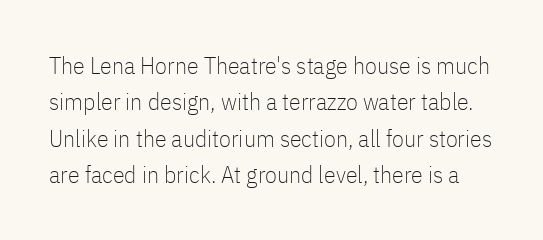
{"italic": "no", "bold": "no", "underline": "no", "line_spacing": "normal", "line_spacing_ratio": 1.52, "letter_spacing": "normal", "letter_spacing_em": 0.0, "glyph_px": 24}
